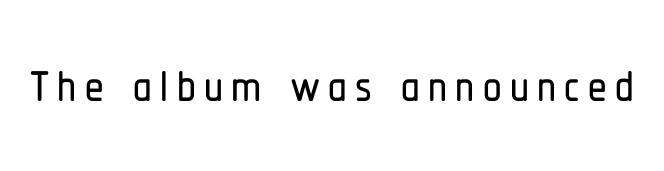
Q: Is the text italic (slanted)? A: No, it is upright.
Q: Is the typeface a serif or a sans-serif typeface? A: Sans-serif.
Q: Is the text underlined? A: No.
Q: Width (condensed, normal, or wide)? A: Condensed.
Q: Stroke contrast? A: Low.
Q: x-height? A: Medium.
Q: Monospaced? A: No.
